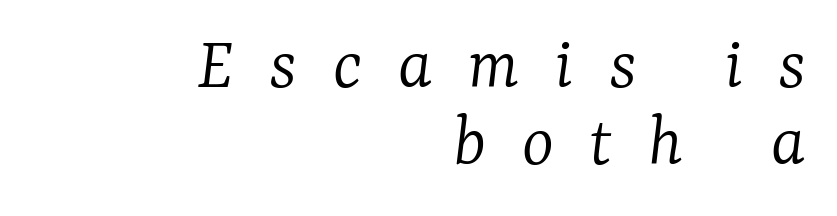
Whoever set this chose condensed vertical rhythm over breathing room. The face used here is proportionally spaced, like ordinary book or web type. Each row of text sits above clean, open space. Line ends are locked; line starts wander. These lines have a slow, spaced-out rhythm from letter to letter. On a weight scale, this lands at 450 or below.
